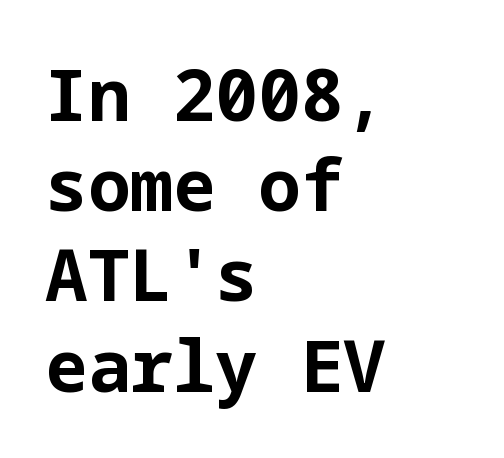
{"serif": "no", "italic": "no", "bold": "yes", "weight": "bold", "width": "normal", "stroke_contrast": "low", "x_height": "medium", "underline": "no", "align": "left", "line_spacing": "normal", "line_spacing_ratio": 1.27, "letter_spacing": "normal", "letter_spacing_em": 0.0, "glyph_px": 71}
